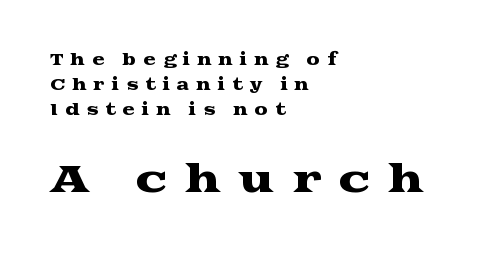
{"serif": "yes", "italic": "no", "width": "wide", "stroke_contrast": "medium", "x_height": "medium", "monospaced": "no", "underline": "no", "align": "left", "line_spacing": "normal", "line_spacing_ratio": 1.67, "letter_spacing": "wide", "letter_spacing_em": 0.45, "larger_block": "second", "size_ratio": 2.53, "glyph_px": 38}
